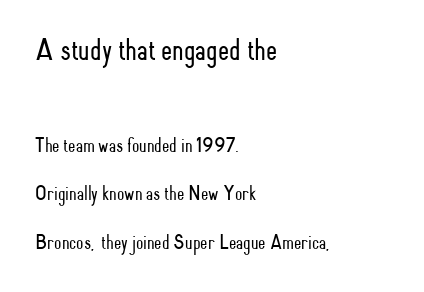
{"serif": "no", "italic": "no", "bold": "no", "weight": "light", "width": "condensed", "stroke_contrast": "low", "x_height": "small", "monospaced": "no", "underline": "no", "align": "left", "line_spacing": "loose", "line_spacing_ratio": 2.31, "letter_spacing": "normal", "letter_spacing_em": 0.0, "larger_block": "first", "size_ratio": 1.52, "glyph_px": 32}
